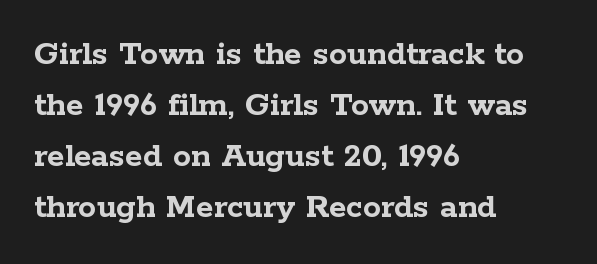
These words are printed bold, with thick strokes throughout. The specimen reads as upright at a glance. Spacing between characters is what you'd get straight out of the box. Here the designer chose a conventional face with non-uniform glyph widths. Observe the serifs anchoring each vertical stroke in this sample. Visually the block forms a straight wall on the left and a jagged coastline on the right.
